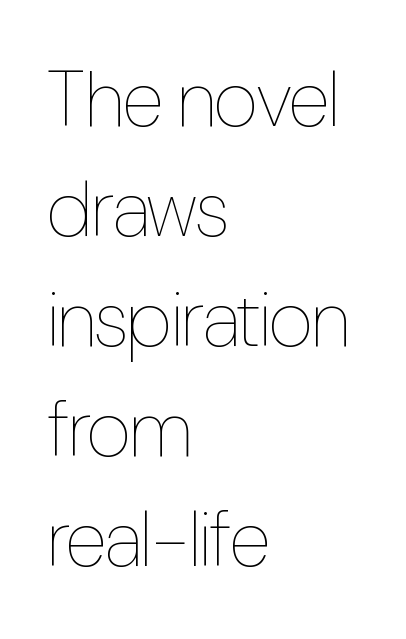
Q: Is the text bold? A: No.
Q: Is the text italic (slanted)? A: No, it is upright.
Q: Is the text underlined? A: No.
Q: How is the paragraph aligned? A: Left-aligned.
Q: Is the spacing between letters normal or unusually wide? A: Normal.
Q: Is the spacing between lines tight, normal or loose? A: Normal.
Q: Width (condensed, normal, or wide)? A: Condensed.
Q: Stroke contrast? A: Low.
Q: x-height? A: Medium.
Q: Monospaced? A: No.
